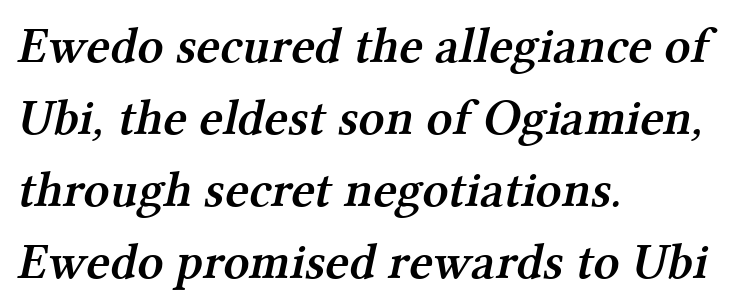
{"serif": "yes", "bold": "semi", "weight": "semibold", "width": "normal", "stroke_contrast": "medium", "x_height": "medium", "monospaced": "no", "underline": "no", "align": "left", "line_spacing": "normal", "line_spacing_ratio": 1.41, "letter_spacing": "normal", "letter_spacing_em": 0.0, "glyph_px": 51}
